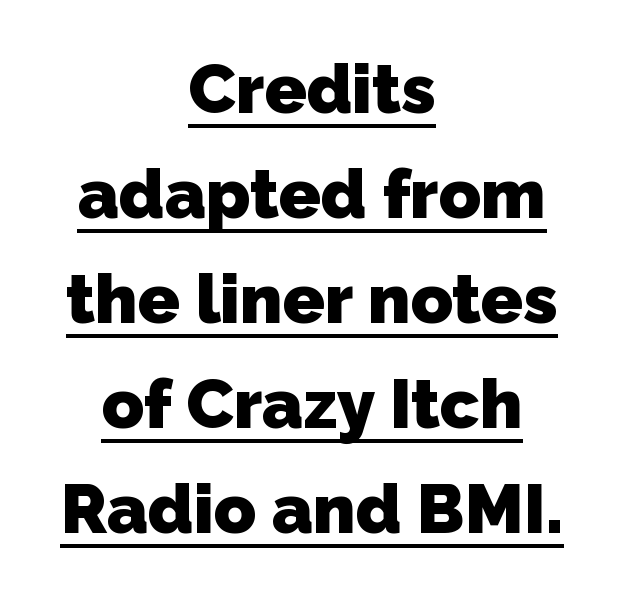
{"serif": "no", "bold": "yes", "weight": "heavy", "width": "normal", "stroke_contrast": "low", "x_height": "medium", "monospaced": "no", "underline": "yes", "align": "center", "line_spacing": "normal", "line_spacing_ratio": 1.52, "letter_spacing": "normal", "letter_spacing_em": 0.0, "glyph_px": 69}
